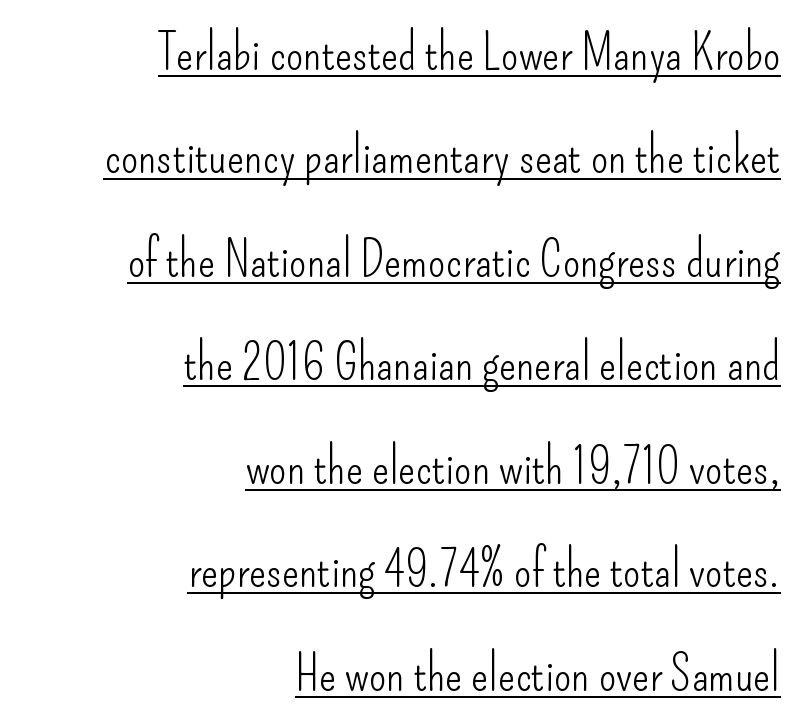
Q: Is the text bold? A: No.
Q: Is the text italic (slanted)? A: No, it is upright.
Q: Is the typeface a serif or a sans-serif typeface? A: Sans-serif.
Q: Is the text underlined? A: Yes.
Q: How is the paragraph aligned? A: Right-aligned.
Q: Is the spacing between letters normal or unusually wide? A: Normal.
Q: Is the spacing between lines tight, normal or loose? A: Loose.
Q: Width (condensed, normal, or wide)? A: Condensed.
Q: Stroke contrast? A: Low.
Q: x-height? A: Small.
Q: Monospaced? A: No.
